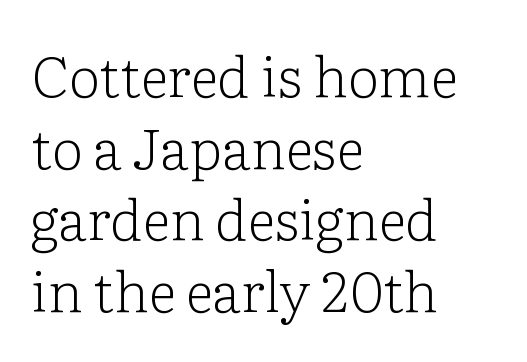
The lines in this sample share a left origin and differ only in where they stop. The passage shown is typed in a proportional face where columns would drift. No letter is thick-stroked: the sample isn't bold. Lines of text with bare space underneath. Default kerning and tracking; the words read as compact shapes. This sample uses an upright cut, with every glyph sitting square on the baseline.
